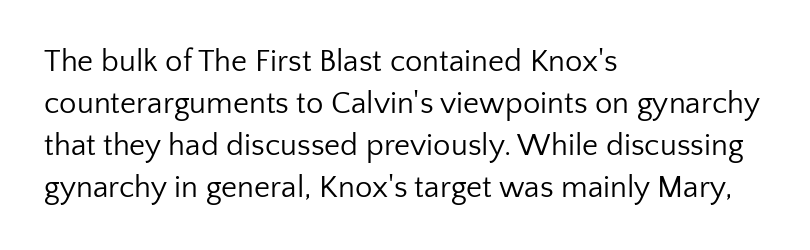
The image shows 31 px regular-weight sans-serif type, upright; set left-aligned, normal line spacing (1.35x), normal letter spacing, not underlined; low stroke contrast and a medium x-height.
